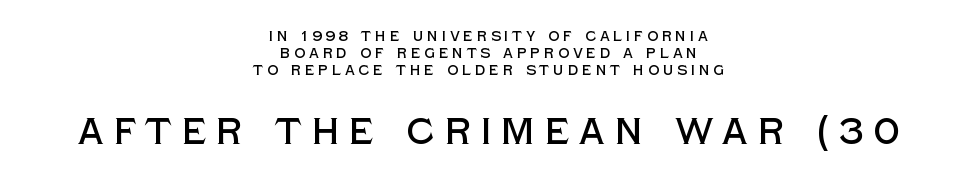
The image shows 36 px sans-serif type, upright; set centered, line spacing 1.21x, unusually wide letter spacing (+0.26 em), not underlined; the second (bottom) block is 2.57x larger; a large x-height.
